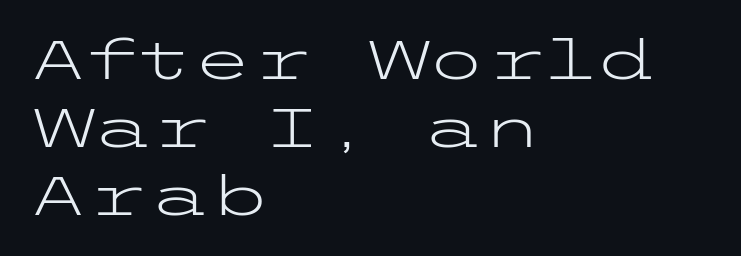
{"serif": "no", "italic": "no", "bold": "no", "weight": "light", "width": "wide", "stroke_contrast": "low", "x_height": "medium", "underline": "no", "align": "left", "line_spacing_ratio": 1.24, "letter_spacing": "normal", "letter_spacing_em": 0.0, "glyph_px": 55}
